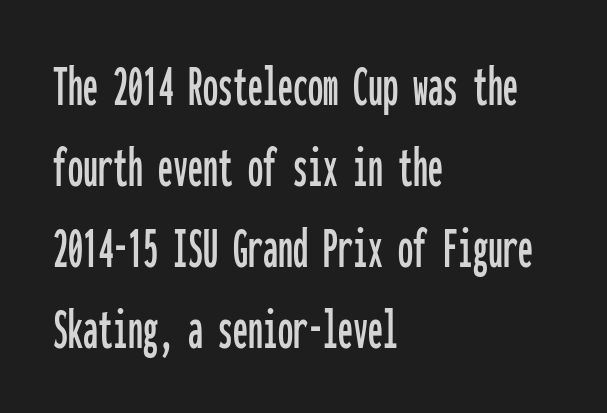
The baseline area is clear. Horizontally, the lines are justified to the leading edge only. Quick note: interline space is typical. Is this a fixed-width face? Yes — each glyph sits in an identical cell.
